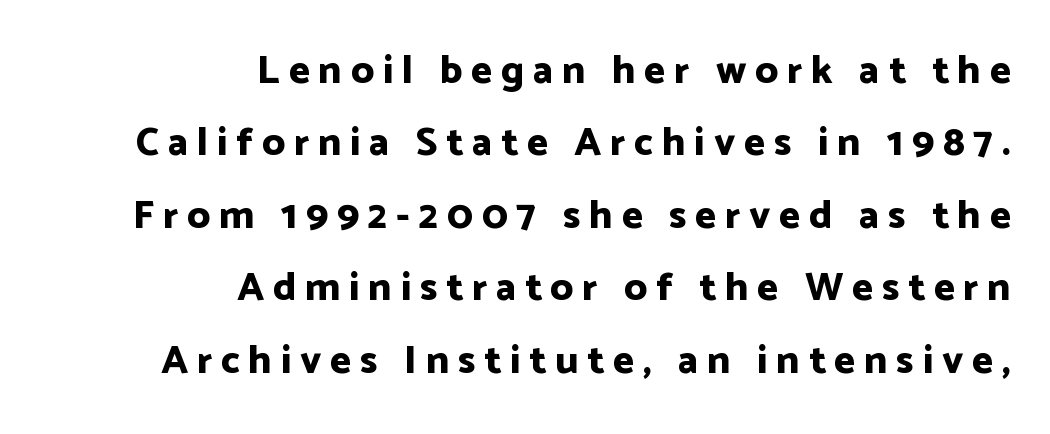
The image shows 40 px bold sans-serif type, upright; set right-aligned, line spacing 1.81x, unusually wide letter spacing (+0.22 em), not underlined; low stroke contrast and a medium x-height.
